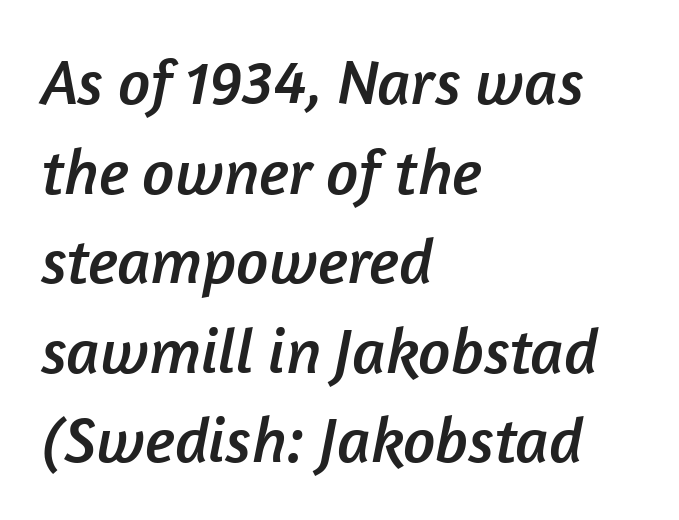
{"serif": "no", "width": "normal", "stroke_contrast": "low", "x_height": "medium", "monospaced": "no", "underline": "no", "align": "left", "line_spacing": "normal", "line_spacing_ratio": 1.4, "letter_spacing": "normal", "letter_spacing_em": 0.0, "glyph_px": 64}
